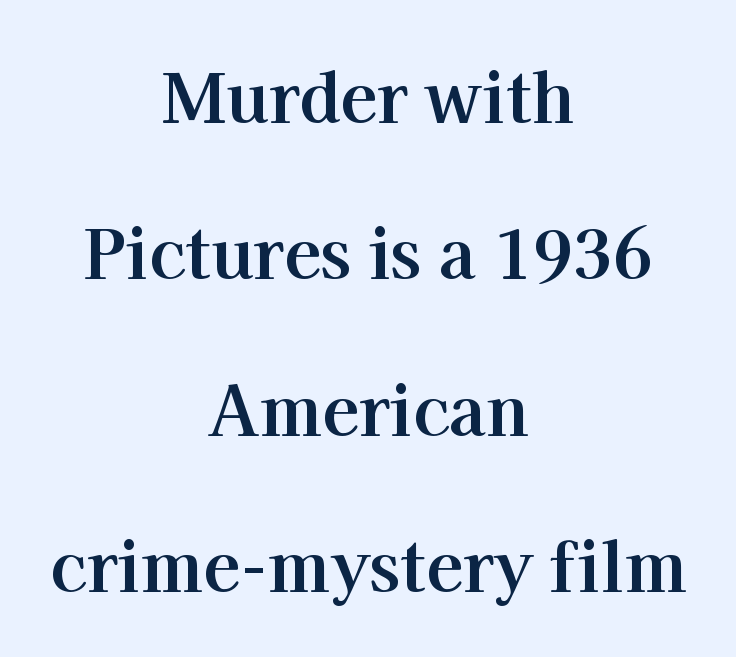
The image shows 68 px bold serif type, upright; set centered, loose line spacing (2.3x), normal letter spacing, not underlined; high stroke contrast and a medium x-height.
